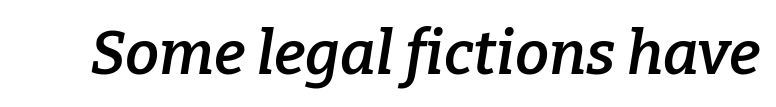
The image shows 61 px semibold serif type, italic (leaning right); set normal letter spacing, not underlined; low stroke contrast and a medium x-height.
